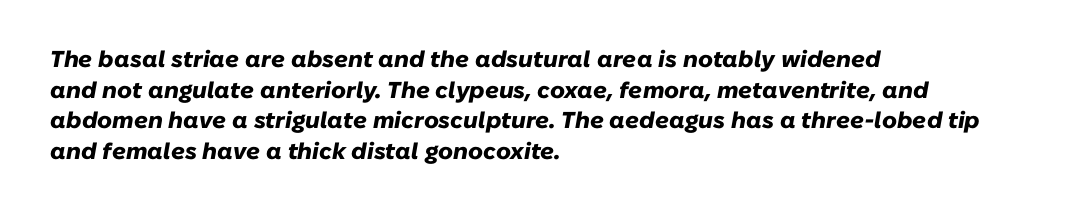
{"italic": "yes", "lean": "right", "slant_degrees": 10, "bold": "yes", "underline": "no", "align": "left", "line_spacing": "normal", "line_spacing_ratio": 1.33, "letter_spacing": "normal", "letter_spacing_em": 0.0, "glyph_px": 23}
